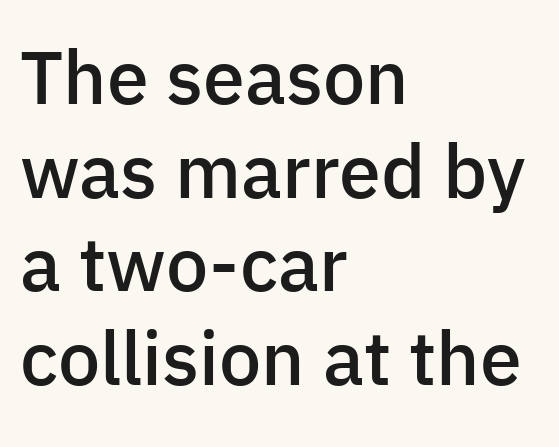
Compared with a centered layout, this one pins lines to the left instead. The type family on display is of the sans-serif kind. Think of a printed novel: that variable character pitch is what you see here. The space beneath each line is pristine and unruled.
